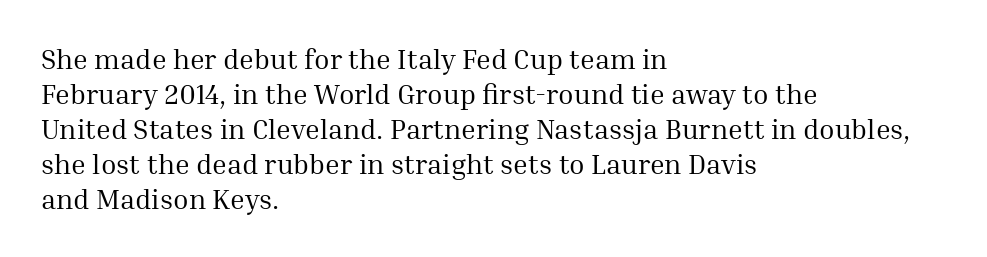
{"serif": "yes", "italic": "no", "bold": "no", "weight": "regular", "width": "normal", "stroke_contrast": "medium", "x_height": "medium", "monospaced": "no", "underline": "no", "align": "left", "line_spacing": "normal", "line_spacing_ratio": 1.25, "letter_spacing": "normal", "letter_spacing_em": 0.0, "glyph_px": 28}
